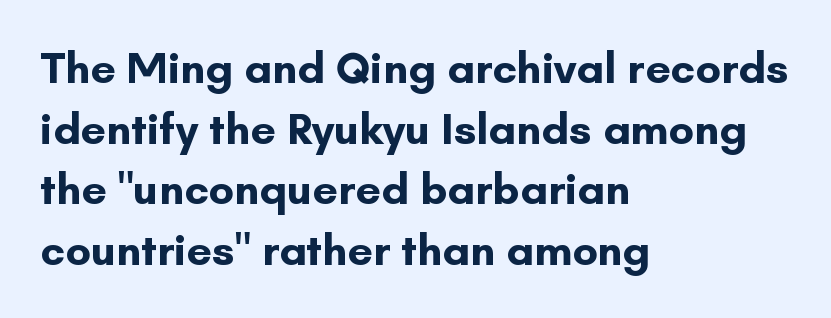
Q: Is the text bold? A: Yes.
Q: Is the text italic (slanted)? A: No, it is upright.
Q: Is the typeface a serif or a sans-serif typeface? A: Sans-serif.
Q: Is the text underlined? A: No.
Q: How is the paragraph aligned? A: Left-aligned.
Q: Is the spacing between letters normal or unusually wide? A: Normal.
Q: Is the spacing between lines tight, normal or loose? A: Normal.
Q: Width (condensed, normal, or wide)? A: Normal.
Q: Stroke contrast? A: Low.
Q: x-height? A: Small.
Q: Monospaced? A: No.
